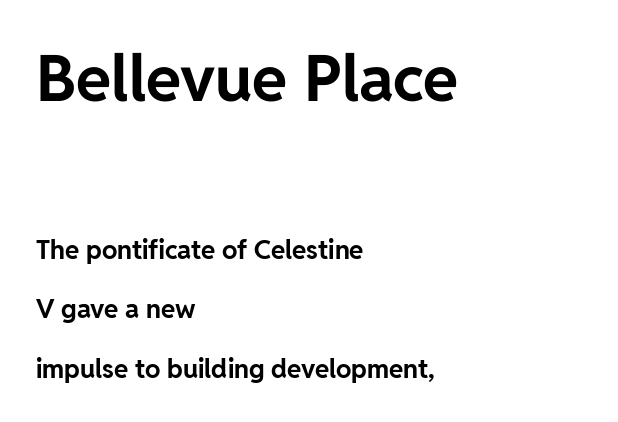
Q: Is the text bold? A: Yes.
Q: Is the text italic (slanted)? A: No, it is upright.
Q: Is the typeface a serif or a sans-serif typeface? A: Sans-serif.
Q: Is the text underlined? A: No.
Q: How is the paragraph aligned? A: Left-aligned.
Q: Is the spacing between letters normal or unusually wide? A: Normal.
Q: Is the spacing between lines tight, normal or loose? A: Loose.
Q: Which block of text is set in a larger size, the first (top) or the second (bottom)? A: The first (top) one.
Q: Width (condensed, normal, or wide)? A: Normal.
Q: Stroke contrast? A: Low.
Q: x-height? A: Medium.
Q: Monospaced? A: No.
